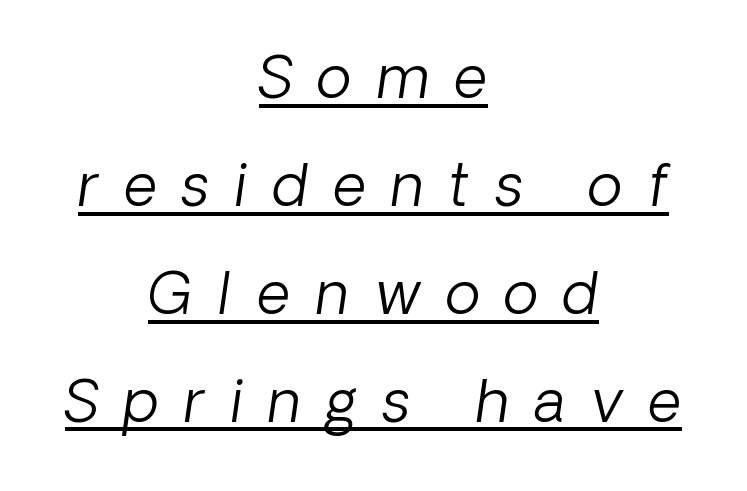
The image shows 58 px light sans-serif type; set centered, line spacing 1.86x, unusually wide letter spacing (+0.44 em), underlined; low stroke contrast and a medium x-height.
